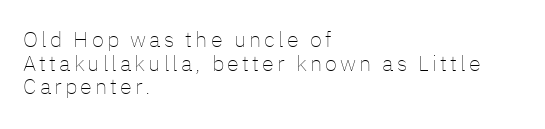
{"italic": "no", "bold": "no", "underline": "no", "align": "left", "line_spacing": "tight", "line_spacing_ratio": 1.07, "glyph_px": 22}
